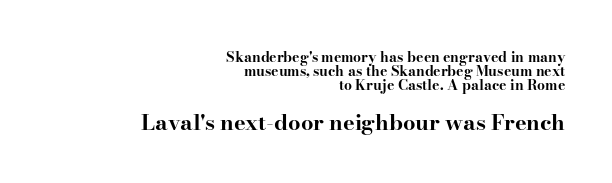
Cramped leading. The passage shown begins with its smaller block and ends with its larger one. Stroke thickness is high; the sample reads as a true bold. Reading down the block, your eye finds every line finishing at a fixed right position. Nothing unusual about the tracking: characters are spaced as the font intends. Beneath every word, the page is bare.
